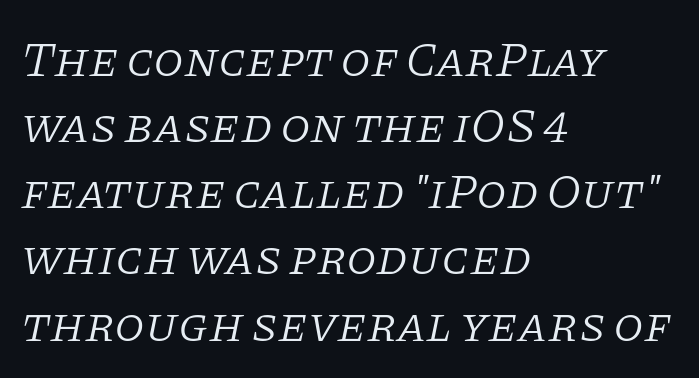
Ink coverage per letter is moderate at most. Rule under the text: the space is simply empty. Proportional: the letters do not fall into vertical columns. The vertical gap from one line to the next is medium.
